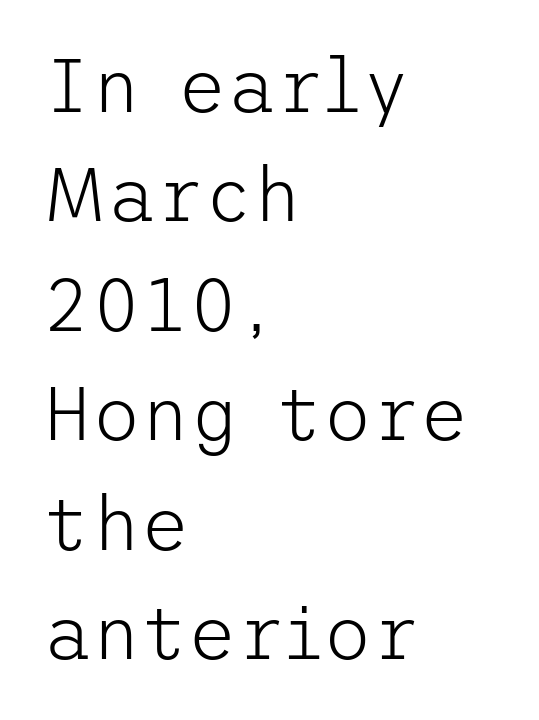
Q: Is the text bold? A: No.
Q: Is the text italic (slanted)? A: No, it is upright.
Q: Is the typeface a serif or a sans-serif typeface? A: Sans-serif.
Q: Is the text underlined? A: No.
Q: How is the paragraph aligned? A: Left-aligned.
Q: Is the spacing between letters normal or unusually wide? A: Normal.
Q: Is the spacing between lines tight, normal or loose? A: Normal.
Q: Width (condensed, normal, or wide)? A: Normal.
Q: Stroke contrast? A: Low.
Q: x-height? A: Medium.
